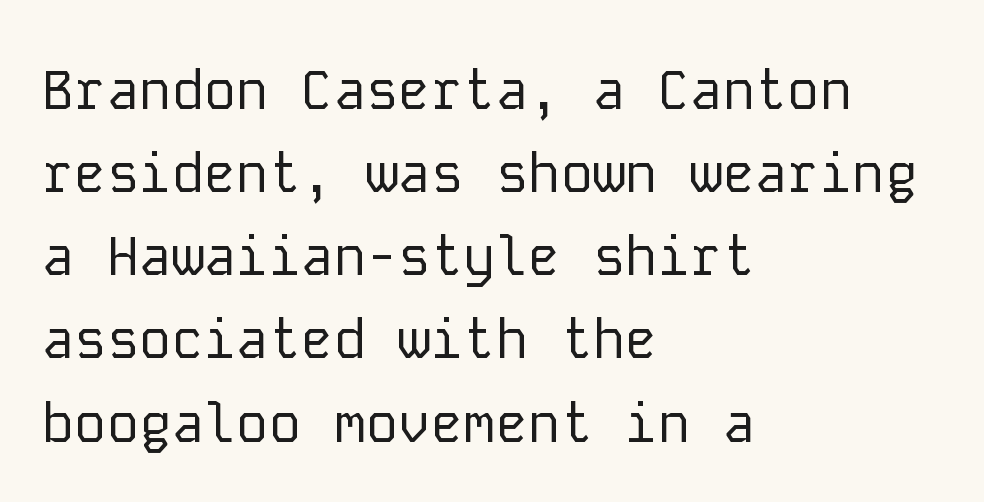
Q: Is the text bold? A: No.
Q: Is the text italic (slanted)? A: No, it is upright.
Q: Is the typeface a serif or a sans-serif typeface? A: Sans-serif.
Q: Is the text underlined? A: No.
Q: How is the paragraph aligned? A: Left-aligned.
Q: Is the spacing between letters normal or unusually wide? A: Normal.
Q: Is the spacing between lines tight, normal or loose? A: Normal.
Q: Width (condensed, normal, or wide)? A: Normal.
Q: Stroke contrast? A: Low.
Q: x-height? A: Medium.
Q: Monospaced? A: Yes.
